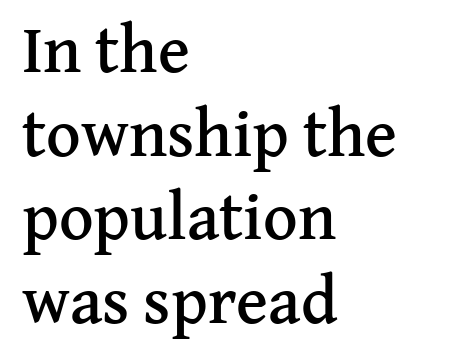
Q: Is the text italic (slanted)? A: No, it is upright.
Q: Is the typeface a serif or a sans-serif typeface? A: Serif.
Q: Is the text underlined? A: No.
Q: How is the paragraph aligned? A: Left-aligned.
Q: Is the spacing between letters normal or unusually wide? A: Normal.
Q: Is the spacing between lines tight, normal or loose? A: Normal.
Q: Width (condensed, normal, or wide)? A: Normal.
Q: Stroke contrast? A: Medium.
Q: x-height? A: Medium.
Q: Monospaced? A: No.
